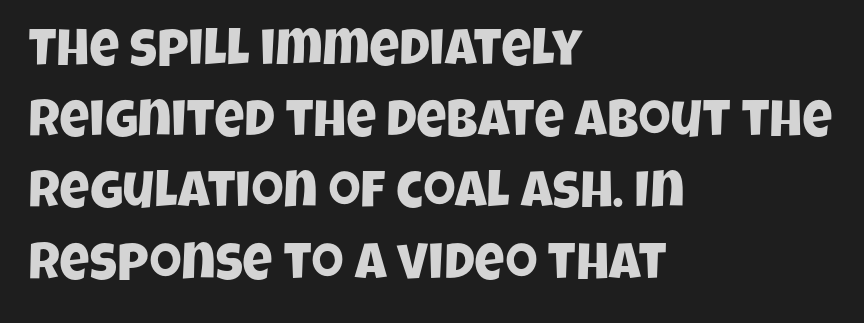
The image shows 52 px condensed sans-serif type; set left-aligned, normal line spacing (1.37x), normal letter spacing, not underlined; low stroke contrast and a large x-height.
